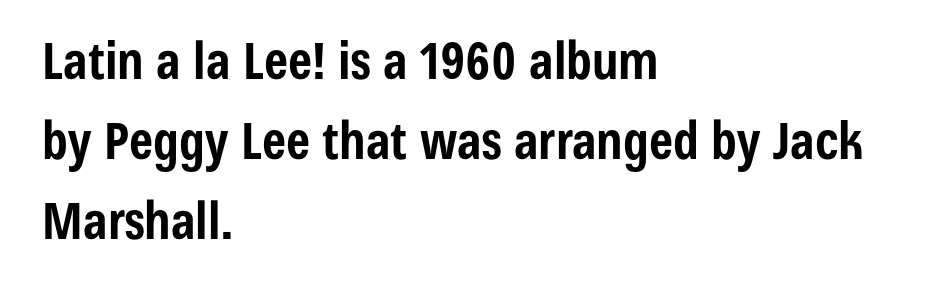
Q: Is the text bold? A: Yes.
Q: Is the text italic (slanted)? A: No, it is upright.
Q: Is the typeface a serif or a sans-serif typeface? A: Sans-serif.
Q: Is the text underlined? A: No.
Q: How is the paragraph aligned? A: Left-aligned.
Q: Is the spacing between letters normal or unusually wide? A: Normal.
Q: Is the spacing between lines tight, normal or loose? A: Normal.
Q: Width (condensed, normal, or wide)? A: Condensed.
Q: Stroke contrast? A: Low.
Q: x-height? A: Medium.
Q: Monospaced? A: No.
